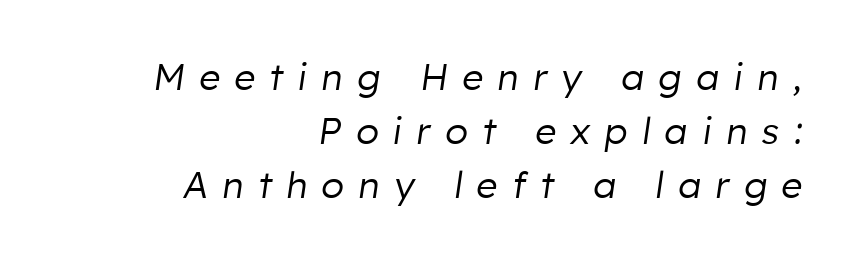
The image shows 37 px regular-weight type, italic (leaning right); set right-aligned, normal line spacing (1.46x), unusually wide letter spacing (+0.39 em), not underlined; low stroke contrast and a medium x-height.
